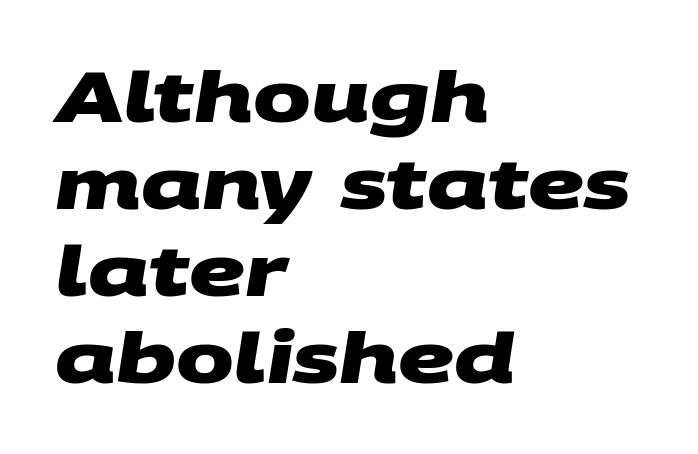
Normally led — the rows are evenly, conventionally spaced. The typeface chosen for these lines omits serifs. Descenders are the only things crossing below the line. Look at the tracking — it's just the regular setting, nothing added. Compared with a centered layout, this one pins lines to the left instead.
